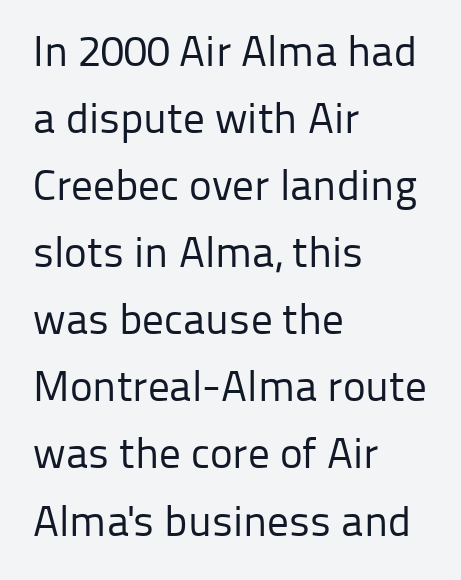
The image shows 43 px regular-weight sans-serif type, upright; set left-aligned, normal line spacing (1.56x), normal letter spacing, not underlined; low stroke contrast and a medium x-height.
